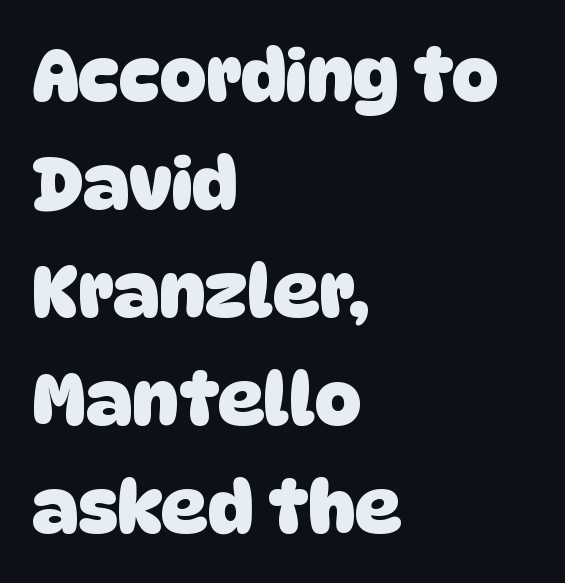
{"serif": "no", "bold": "yes", "weight": "heavy", "width": "normal", "stroke_contrast": "low", "x_height": "large", "monospaced": "no", "underline": "no", "align": "left", "line_spacing": "normal", "line_spacing_ratio": 1.5, "letter_spacing": "normal", "letter_spacing_em": 0.0, "glyph_px": 72}
